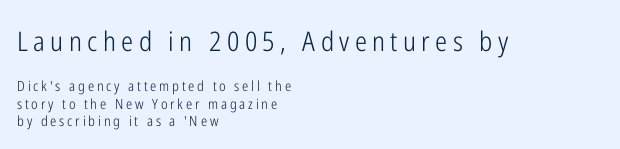
The image shows 27 px text type, upright; set left-aligned, normal line spacing (1.27x), unusually wide letter spacing (+0.2 em), not underlined; the first (top) block is 1.93x larger.
